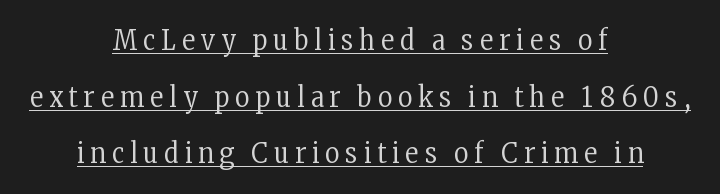
Q: Is the text bold? A: No.
Q: Is the text italic (slanted)? A: No, it is upright.
Q: Is the typeface a serif or a sans-serif typeface? A: Serif.
Q: Is the text underlined? A: Yes.
Q: How is the paragraph aligned? A: Centered.
Q: Is the spacing between letters normal or unusually wide? A: Unusually wide.
Q: Is the spacing between lines tight, normal or loose? A: Loose.
Q: Width (condensed, normal, or wide)? A: Condensed.
Q: Stroke contrast? A: Low.
Q: x-height? A: Medium.
Q: Monospaced? A: No.
